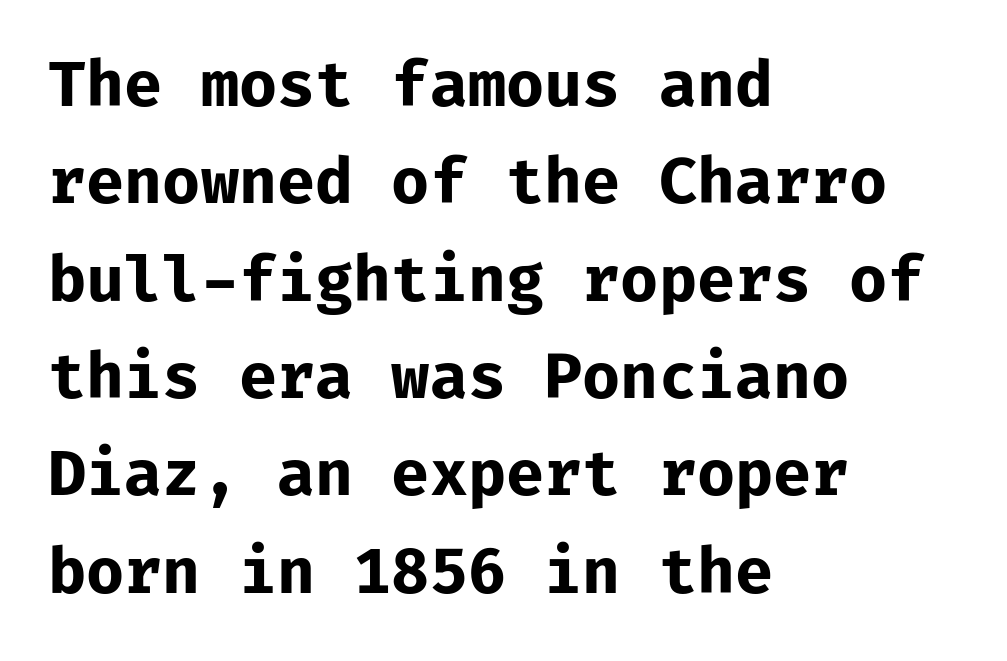
Q: Is the text bold? A: Yes.
Q: Is the text italic (slanted)? A: No, it is upright.
Q: Is the typeface a serif or a sans-serif typeface? A: Sans-serif.
Q: Is the text underlined? A: No.
Q: How is the paragraph aligned? A: Left-aligned.
Q: Is the spacing between letters normal or unusually wide? A: Normal.
Q: Is the spacing between lines tight, normal or loose? A: Normal.
Q: Width (condensed, normal, or wide)? A: Normal.
Q: Stroke contrast? A: Low.
Q: x-height? A: Medium.
Q: Monospaced? A: Yes.
